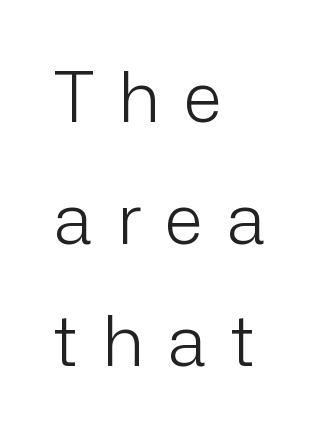
{"serif": "no", "italic": "no", "bold": "no", "weight": "light", "width": "normal", "stroke_contrast": "low", "x_height": "medium", "monospaced": "no", "underline": "no", "align": "left", "line_spacing_ratio": 1.74, "letter_spacing": "wide", "letter_spacing_em": 0.35, "glyph_px": 70}
